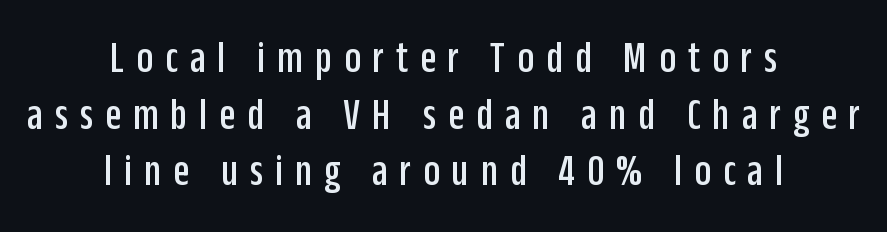
The image shows 46 px condensed sans-serif type, upright; set centered, line spacing 1.23x, unusually wide letter spacing (+0.26 em), not underlined; low stroke contrast and a large x-height.
